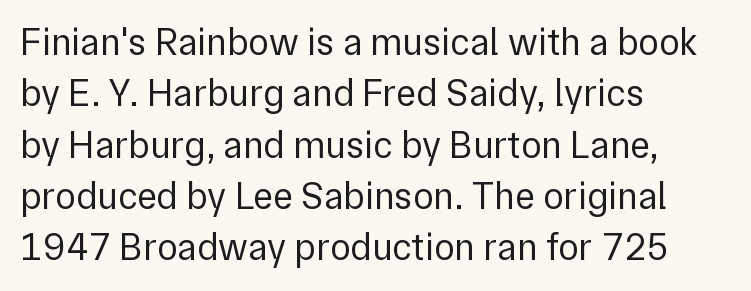
{"serif": "no", "italic": "no", "bold": "no", "weight": "regular", "width": "normal", "x_height": "medium", "monospaced": "no", "underline": "no", "align": "left", "line_spacing": "normal", "line_spacing_ratio": 1.35, "letter_spacing": "normal", "letter_spacing_em": 0.0, "glyph_px": 38}
